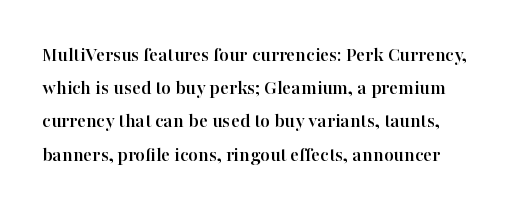
The tracking reads as untouched default to a designer's eye. Each new line begins a customary step beneath the previous one. Unmarked baselines from the first word to the last. The font's upright variant was chosen for this text.
